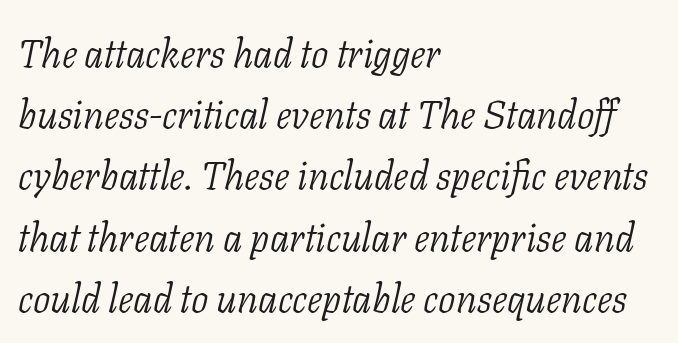
{"serif": "yes", "italic": "yes", "lean": "right", "slant_degrees": 11, "bold": "no", "weight": "light", "width": "normal", "stroke_contrast": "low", "x_height": "medium", "monospaced": "no", "underline": "no", "align": "left", "line_spacing": "normal", "line_spacing_ratio": 1.57, "letter_spacing": "normal", "letter_spacing_em": 0.0, "glyph_px": 39}
